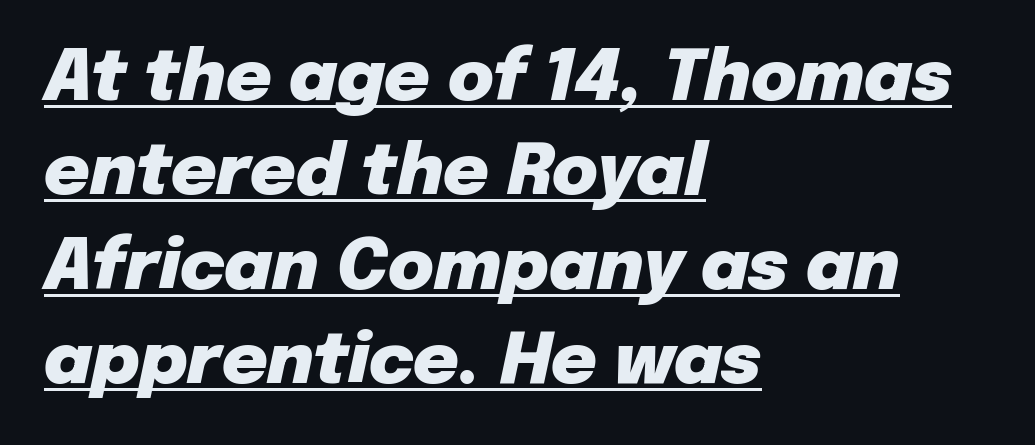
{"italic": "yes", "lean": "right", "slant_degrees": 12, "bold": "yes", "weight": "heavy", "width": "normal", "stroke_contrast": "low", "x_height": "medium", "monospaced": "no", "underline": "yes", "align": "left", "line_spacing": "normal", "line_spacing_ratio": 1.35, "letter_spacing": "normal", "letter_spacing_em": 0.0, "glyph_px": 70}
